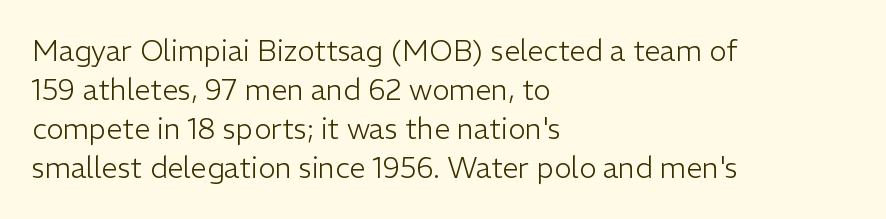
{"serif": "no", "italic": "no", "bold": "no", "weight": "light", "width": "normal", "stroke_contrast": "low", "x_height": "medium", "monospaced": "no", "underline": "no", "align": "left", "line_spacing": "normal", "line_spacing_ratio": 1.35, "letter_spacing": "normal", "letter_spacing_em": 0.0, "glyph_px": 29}
